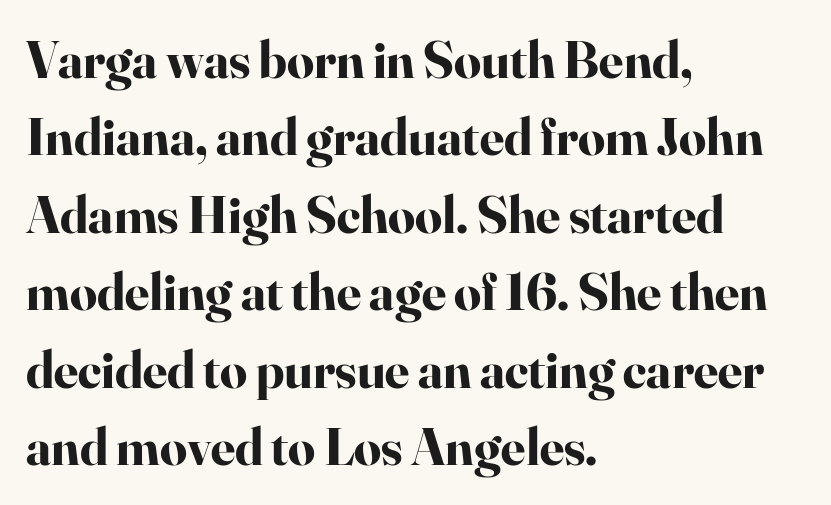
Q: Is the text bold? A: Yes.
Q: Is the text italic (slanted)? A: No, it is upright.
Q: Is the typeface a serif or a sans-serif typeface? A: Serif.
Q: Is the text underlined? A: No.
Q: How is the paragraph aligned? A: Left-aligned.
Q: Is the spacing between letters normal or unusually wide? A: Normal.
Q: Is the spacing between lines tight, normal or loose? A: Normal.
Q: Width (condensed, normal, or wide)? A: Normal.
Q: Stroke contrast? A: High.
Q: x-height? A: Small.
Q: Monospaced? A: No.
